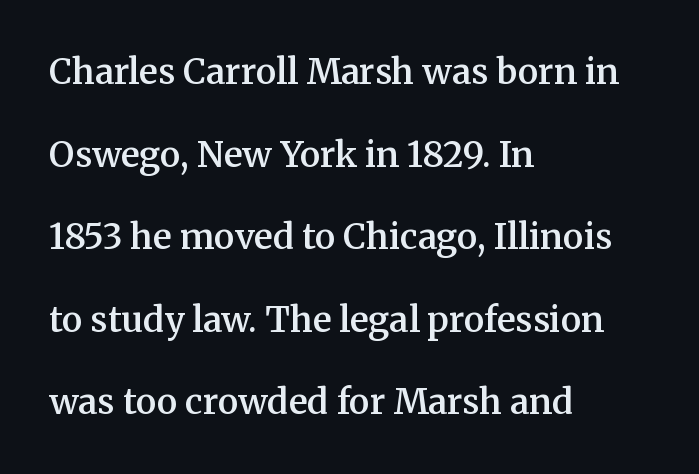
To sum up the face: it has serifs. Weight: semibold (demi). This rendering uses left alignment, leaving the right contour irregular. Here the designer chose a conventional face with non-uniform glyph widths.
